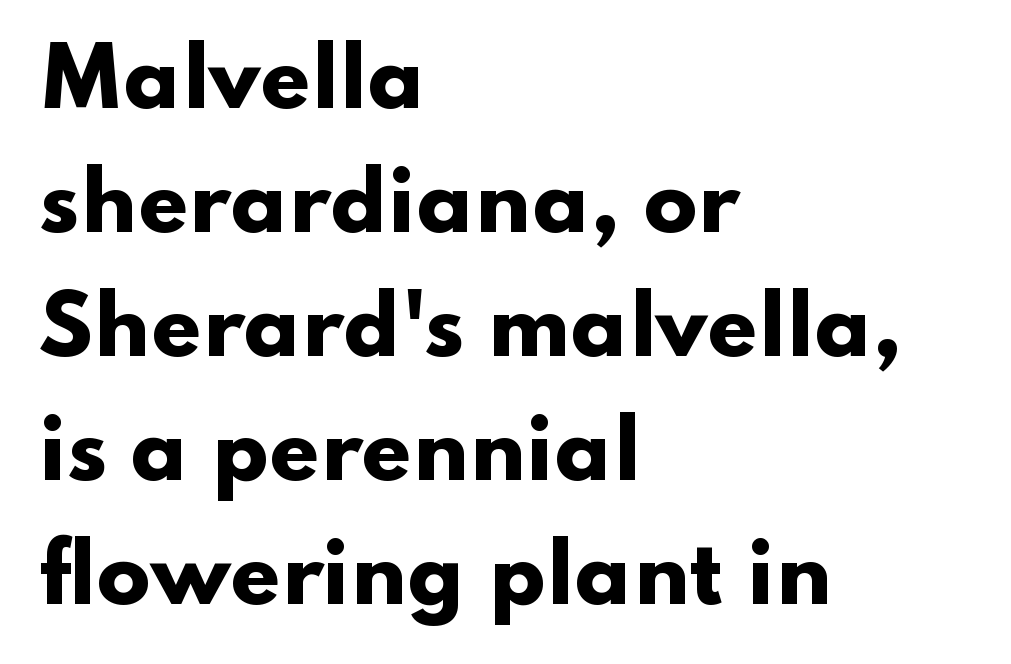
{"serif": "no", "italic": "no", "bold": "yes", "weight": "heavy", "width": "wide", "stroke_contrast": "low", "x_height": "small", "monospaced": "no", "underline": "no", "align": "left", "line_spacing": "normal", "line_spacing_ratio": 1.55, "letter_spacing": "normal", "letter_spacing_em": 0.0, "glyph_px": 80}
